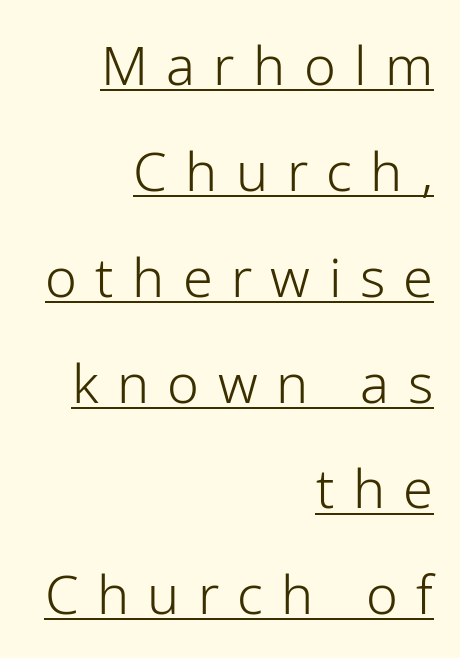
Observe the wide spacing: letters keep a clear distance from each other. Summary of vertical rhythm: relaxed, with wide interline spacing. These lines are composed in type without serifs. On a weight scale, this lands at 450 or below. Horizontally, the lines are justified to the trailing edge only. Underline: present.
